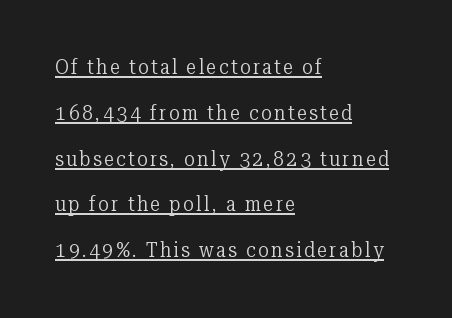
{"italic": "no", "bold": "no", "underline": "yes", "align": "left", "line_spacing": "loose", "line_spacing_ratio": 2.29, "glyph_px": 20}
